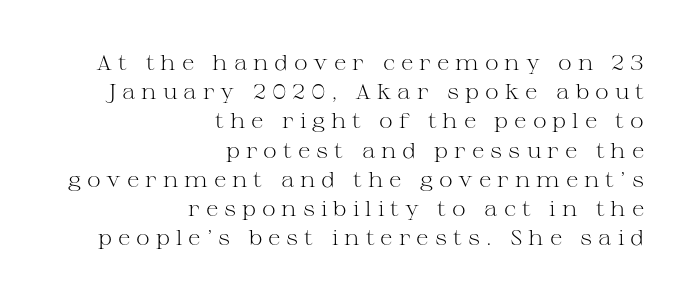
Q: Is the text bold? A: No.
Q: Is the text italic (slanted)? A: No, it is upright.
Q: Is the text underlined? A: No.
Q: How is the paragraph aligned? A: Right-aligned.
Q: Is the spacing between letters normal or unusually wide? A: Unusually wide.
Q: Is the spacing between lines tight, normal or loose? A: Normal.
